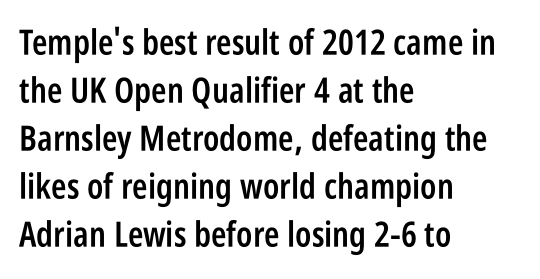
{"serif": "no", "italic": "no", "bold": "semi", "weight": "semibold", "width": "condensed", "stroke_contrast": "low", "x_height": "large", "monospaced": "no", "underline": "no", "align": "left", "line_spacing": "normal", "line_spacing_ratio": 1.37, "letter_spacing": "normal", "letter_spacing_em": 0.0, "glyph_px": 35}
